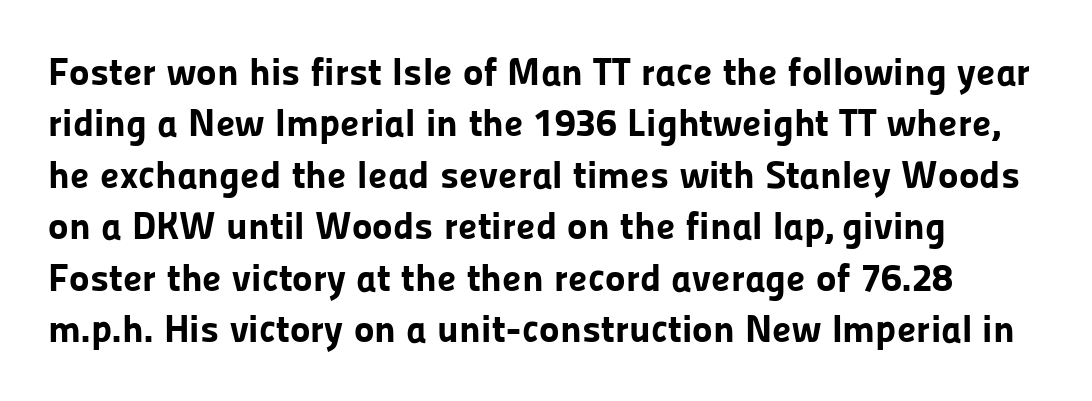
Q: Is the text bold? A: Yes.
Q: Is the text italic (slanted)? A: No, it is upright.
Q: Is the typeface a serif or a sans-serif typeface? A: Sans-serif.
Q: Is the text underlined? A: No.
Q: Is the spacing between letters normal or unusually wide? A: Normal.
Q: Is the spacing between lines tight, normal or loose? A: Normal.
Q: Width (condensed, normal, or wide)? A: Normal.
Q: Stroke contrast? A: Low.
Q: x-height? A: Medium.
Q: Monospaced? A: No.
